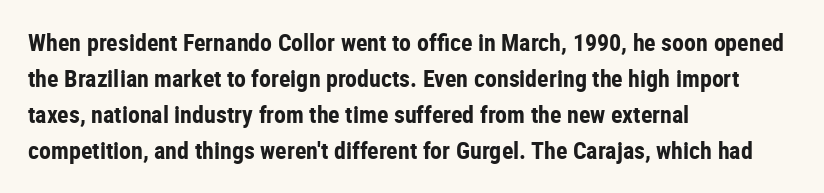
The image shows 24 px bold type, upright; set left-aligned, normal line spacing (1.5x), normal letter spacing, not underlined.
